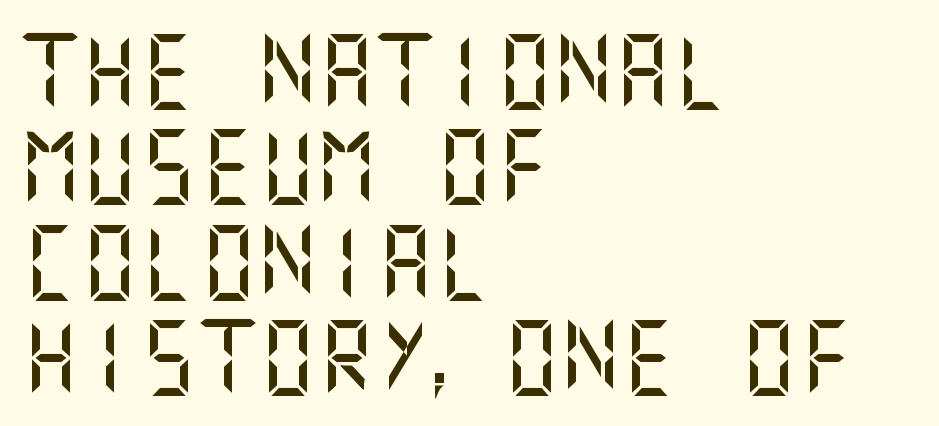
{"serif": "no", "italic": "no", "width": "normal", "stroke_contrast": "medium", "x_height": "large", "underline": "no", "align": "left", "line_spacing": "normal", "line_spacing_ratio": 1.29, "letter_spacing": "normal", "letter_spacing_em": 0.0, "glyph_px": 74}
